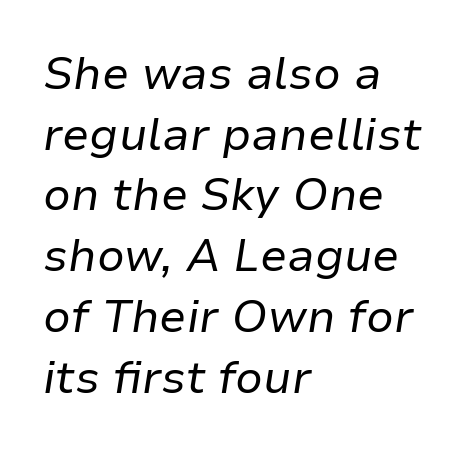
The typesetting does not lean heavy: it is not bold. The space directly below the letters is spotless. Baseline-to-baseline distance is the conventional proportion of letter height. The letters advance in unequal steps, a hallmark of proportional type. Left-aligned paragraph, ragged on the right. This sample uses an oblique cut, with every glyph tilted off the vertical.
